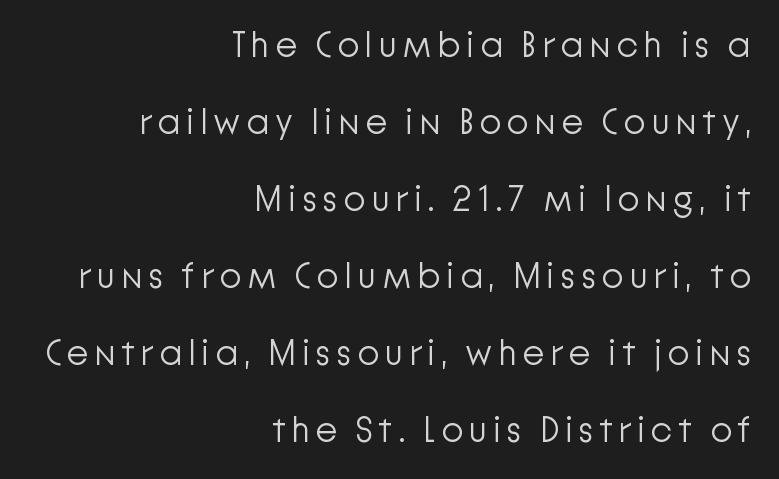
The passage shown is not bold in any degree. A clean baseline with only descenders dipping below it. If you drew a ruler down the right edge, every line would touch it. You could not count columns in this text — the font is proportionally spaced. The lines are spread far apart with generous leading. Italic? Not at all — the glyphs are vertical.
